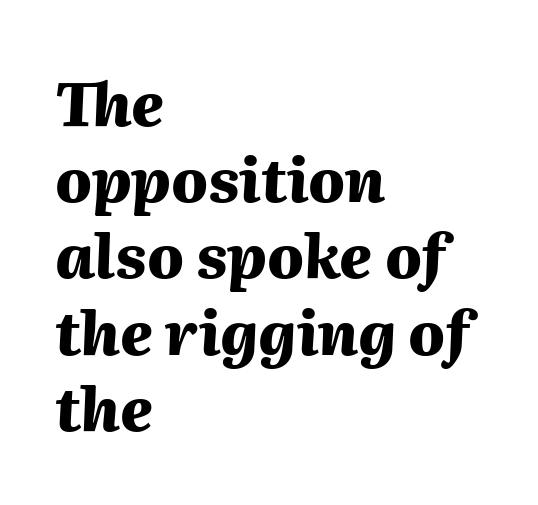
The image shows 60 px heavy type, italic (leaning right); set left-aligned, normal line spacing (1.27x), normal letter spacing, not underlined; medium stroke contrast and a medium x-height.
